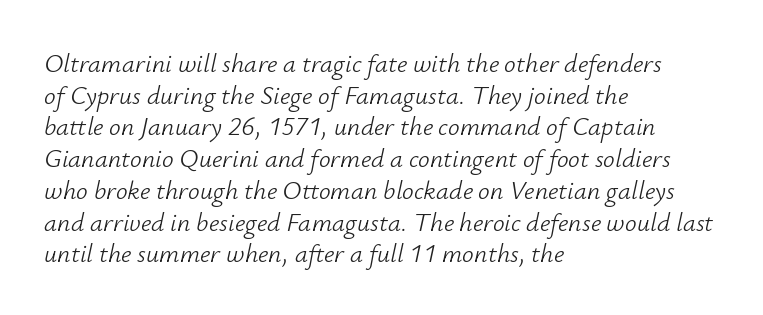
{"italic": "yes", "lean": "right", "slant_degrees": 12, "bold": "no", "underline": "no", "align": "left", "line_spacing_ratio": 1.22, "letter_spacing": "normal", "letter_spacing_em": 0.0, "glyph_px": 26}
